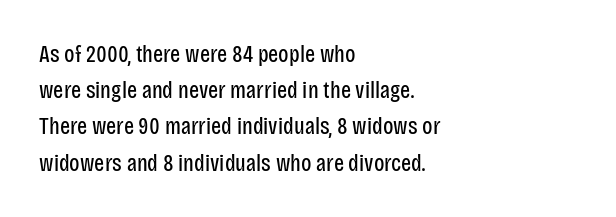
Default kerning and tracking; the words read as compact shapes. Tall strokes in this sample are plumb rather than angled. This rendering uses left alignment, leaving the right contour irregular. Students, observe: this is what conventionally led text looks like. Each stroke keeps to a modest, everyday thickness or less. Honestly, there is no underline to notice here at all.
